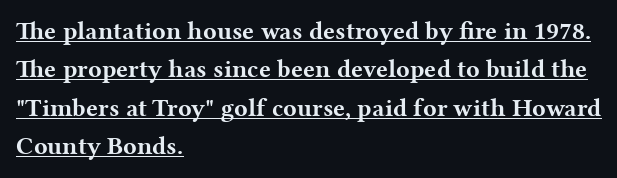
This is underlined copy, the kind a proofreader might mark for attention. Is the letter spacing exaggerated? No — it looks like the ordinary default. This is the regular roman posture of the typeface. Regular leading.
